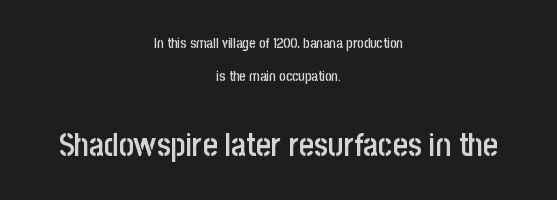
Reading down the block, each line starts at a different indent, mirrored at its end. In terms of letterform style, serifs are entirely absent. Leading: increased. Glyph-to-glyph distance matches everyday printed text.
